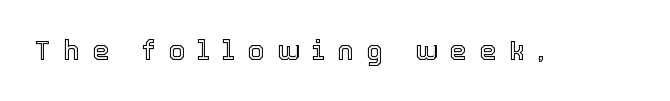
Upright lettering throughout. Tracking here is generous; glyphs stand well apart from one another. A clean baseline with only descenders dipping below it.
